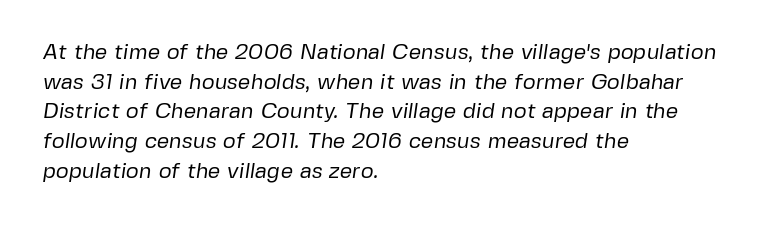
{"bold": "no", "underline": "no", "align": "left", "line_spacing": "normal", "line_spacing_ratio": 1.35, "letter_spacing": "normal", "letter_spacing_em": 0.0, "glyph_px": 22}
